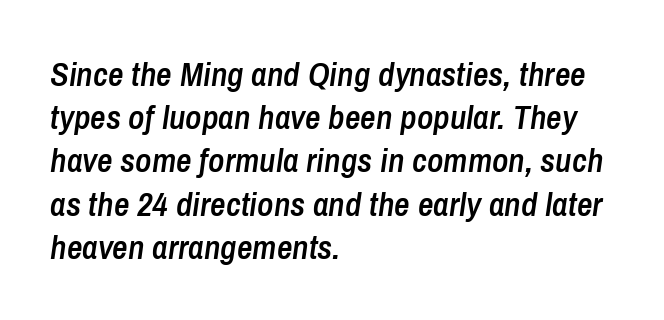
Q: Is the text bold? A: Semi-bold.
Q: Is the text italic (slanted)? A: Yes, it leans right by about 8 degrees.
Q: Is the text underlined? A: No.
Q: How is the paragraph aligned? A: Left-aligned.
Q: Is the spacing between letters normal or unusually wide? A: Normal.
Q: Is the spacing between lines tight, normal or loose? A: Normal.
Q: Width (condensed, normal, or wide)? A: Condensed.
Q: Stroke contrast? A: Low.
Q: x-height? A: Medium.
Q: Monospaced? A: No.
